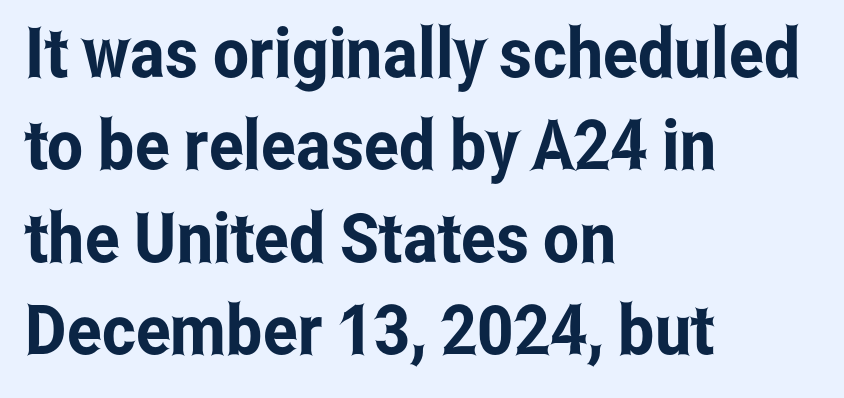
{"serif": "no", "italic": "no", "width": "condensed", "stroke_contrast": "low", "x_height": "medium", "monospaced": "no", "underline": "no", "align": "left", "line_spacing": "normal", "line_spacing_ratio": 1.34, "letter_spacing": "normal", "letter_spacing_em": 0.0, "glyph_px": 69}
